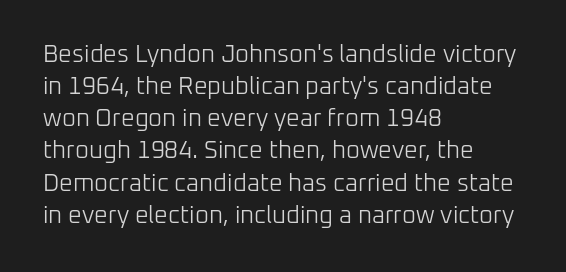
The strip under each line holds only bare page. You could call the tracking neutral — neither tight nor loose. Where is the straight margin? On the left. Upright lettering throughout. The weight tops out at a normal text grade.
